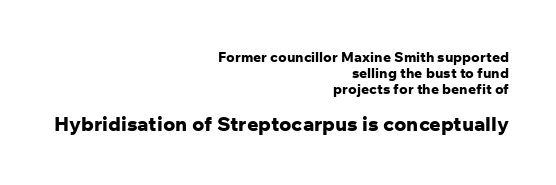
The image shows 20 px bold type, upright; set right-aligned, tight line spacing (1.13x), normal letter spacing, not underlined; the second (bottom) block is 1.43x larger.
